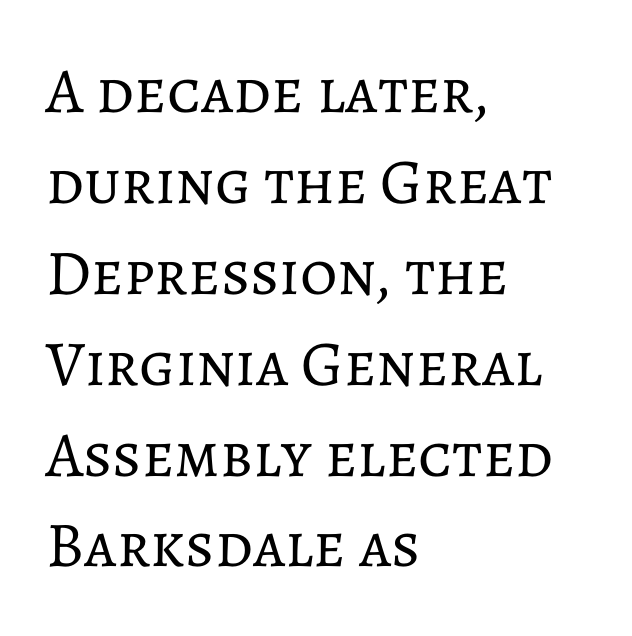
{"italic": "no", "bold": "no", "weight": "regular", "width": "normal", "stroke_contrast": "low", "x_height": "medium", "monospaced": "no", "underline": "no", "align": "left", "line_spacing": "normal", "line_spacing_ratio": 1.42, "letter_spacing": "normal", "letter_spacing_em": 0.0, "glyph_px": 64}
